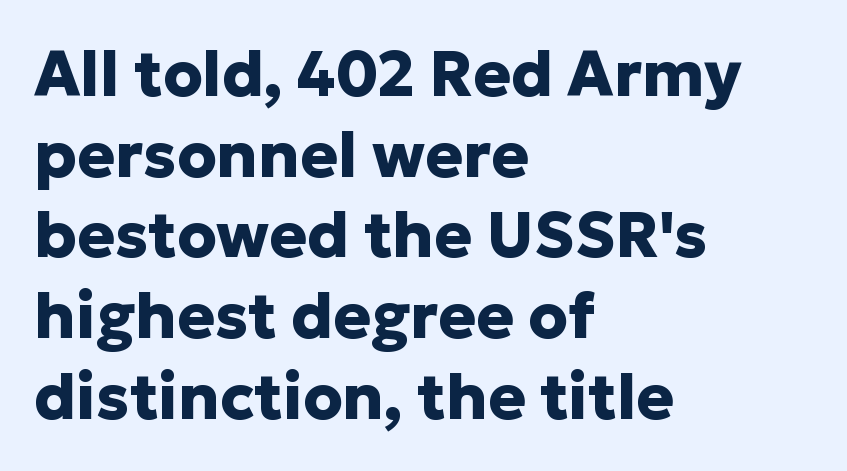
The passage shown is not underscored anywhere. Summary of vertical rhythm: regular, with standard interline spacing. Every character sits straight up, as roman type does. These words are printed bold, with thick strokes throughout. The face used here is rendered with its standard letterfit. The letters advance in unequal steps, a hallmark of proportional type.
